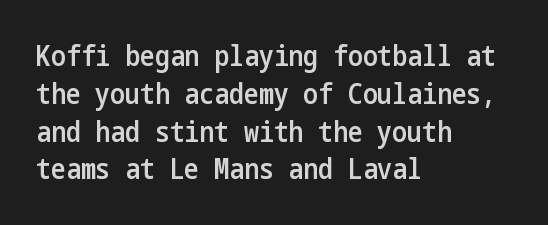
The image shows 28 px semibold, condensed sans-serif type, upright; set left-aligned, normal line spacing (1.35x), normal letter spacing, not underlined; low stroke contrast and a medium x-height.
